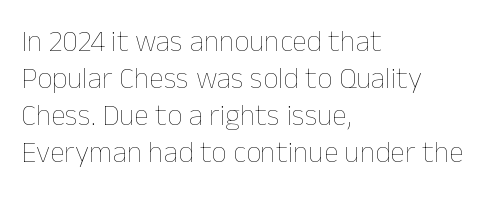
{"italic": "no", "bold": "no", "weight": "thin", "width": "normal", "stroke_contrast": "low", "x_height": "medium", "monospaced": "no", "underline": "no", "align": "left", "line_spacing_ratio": 1.23, "letter_spacing": "normal", "letter_spacing_em": 0.0, "glyph_px": 30}
